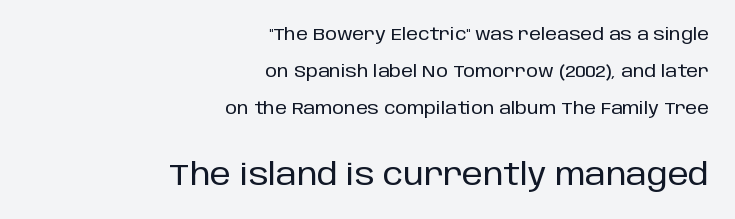
The image shows 30 px sans-serif type, upright; set right-aligned, loose line spacing (2.17x), normal letter spacing, not underlined; the second (bottom) block is 1.76x larger; low stroke contrast and a large x-height.
